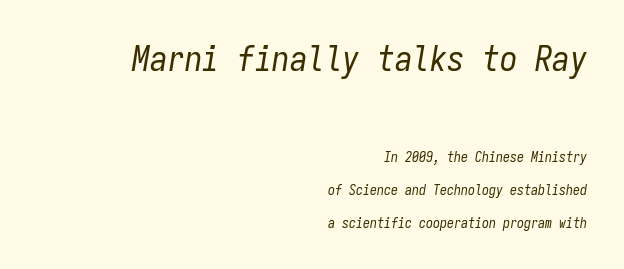
Each new line begins a long way beneath the previous one. Has an underline been added? It has not. The letters sit at their default tracking, neither squeezed nor spread. An italicized treatment has been applied to the whole sample. You could count columns in this text — the font is strictly monospaced.
